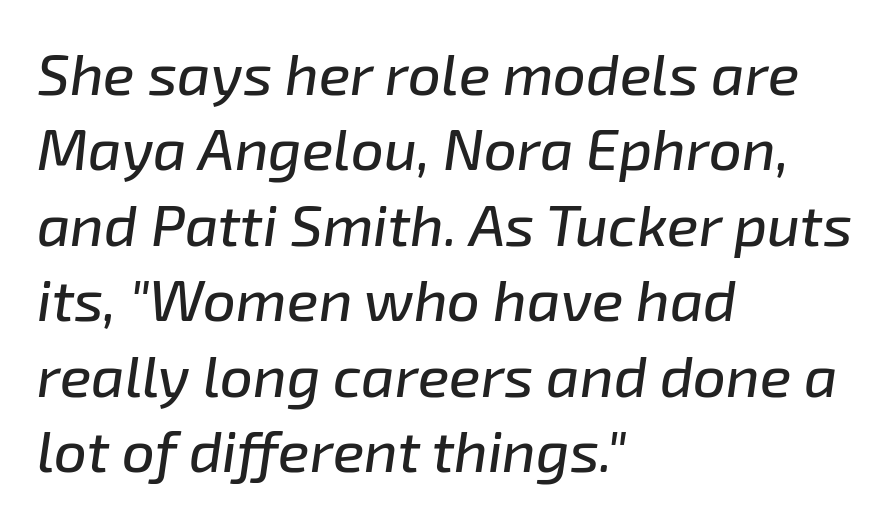
Q: Is the text italic (slanted)? A: Yes, it leans right by about 8 degrees.
Q: Is the text underlined? A: No.
Q: How is the paragraph aligned? A: Left-aligned.
Q: Is the spacing between letters normal or unusually wide? A: Normal.
Q: Is the spacing between lines tight, normal or loose? A: Normal.
Q: Width (condensed, normal, or wide)? A: Normal.
Q: Stroke contrast? A: Low.
Q: x-height? A: Medium.
Q: Monospaced? A: No.
